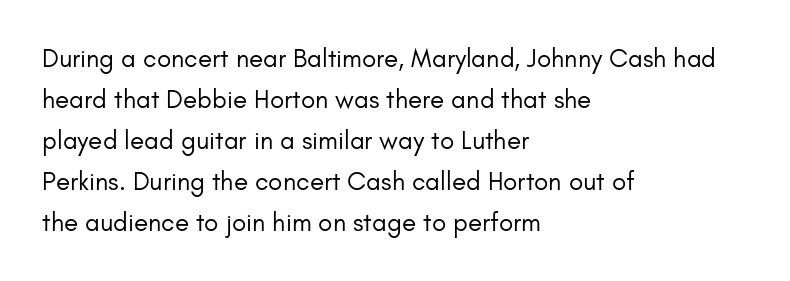
Q: Is the text bold? A: No.
Q: Is the text italic (slanted)? A: No, it is upright.
Q: Is the text underlined? A: No.
Q: How is the paragraph aligned? A: Left-aligned.
Q: Is the spacing between letters normal or unusually wide? A: Normal.
Q: Is the spacing between lines tight, normal or loose? A: Normal.
